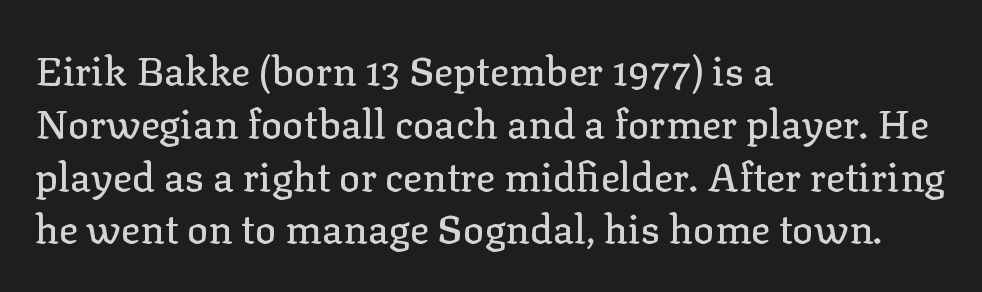
The gaps between neighbouring characters are ordinary and unremarkable. Descenders are the only things crossing below the line. Left-aligned paragraph, ragged on the right. Quick note: interline space is typical. It's the straight-up-and-down kind of type. What kind of face is this? One with serifs.
